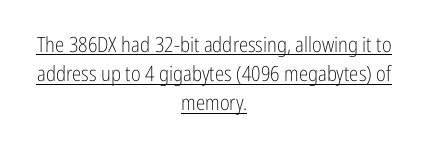
{"italic": "no", "bold": "no", "underline": "yes", "align": "center", "line_spacing": "normal", "line_spacing_ratio": 1.39, "letter_spacing": "normal", "letter_spacing_em": 0.0, "glyph_px": 21}
